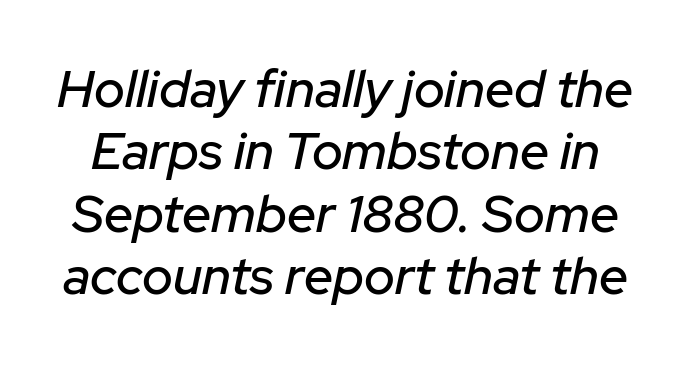
Style check: oblique. Descender tails drop into unmarked territory. Proportional: the letters do not fall into vertical columns. The letters sit at their default tracking, neither squeezed nor spread.
